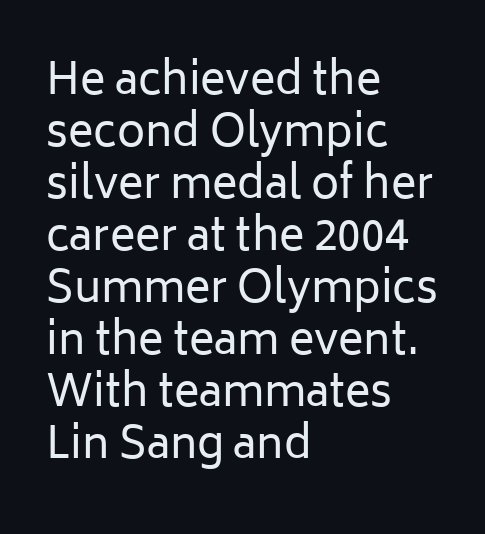
Left-aligned paragraph, ragged on the right. Type without underlining. Each stroke keeps to a modest, everyday thickness or less. The letters stand upright; this is a roman face. Compared with typical body copy, the letter spacing here is the same. The passage shown is typed in a proportional face where columns would drift.
